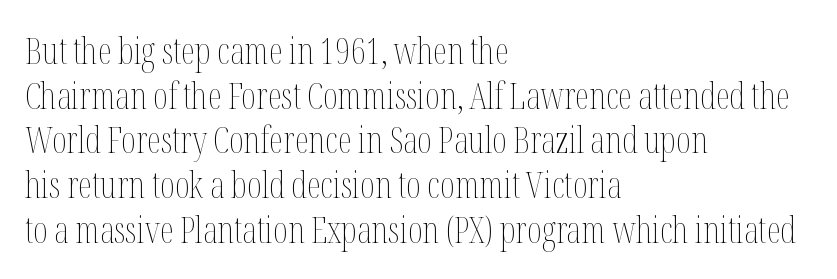
The image shows 36 px thin, condensed type, upright; set left-aligned, line spacing 1.24x, normal letter spacing, not underlined; medium stroke contrast and a medium x-height.
